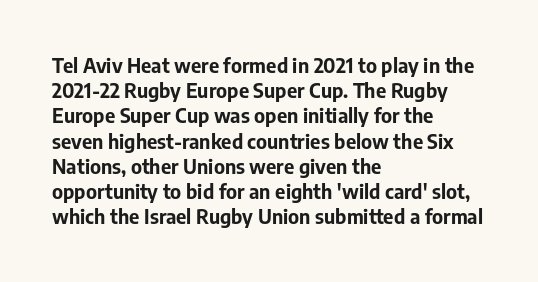
Q: Is the text bold? A: Yes.
Q: Is the text italic (slanted)? A: No, it is upright.
Q: Is the text underlined? A: No.
Q: How is the paragraph aligned? A: Left-aligned.
Q: Is the spacing between letters normal or unusually wide? A: Normal.
Q: Is the spacing between lines tight, normal or loose? A: Normal.
